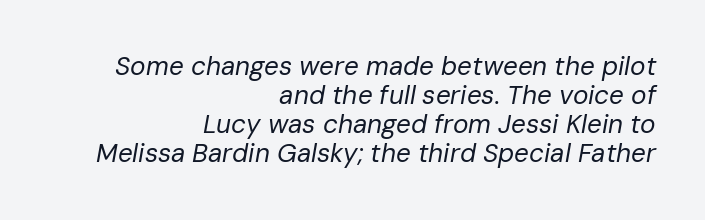
{"italic": "yes", "lean": "right", "slant_degrees": 10, "bold": "no", "underline": "no", "align": "right", "line_spacing": "tight", "line_spacing_ratio": 1.11, "letter_spacing": "normal", "letter_spacing_em": 0.0, "glyph_px": 26}
